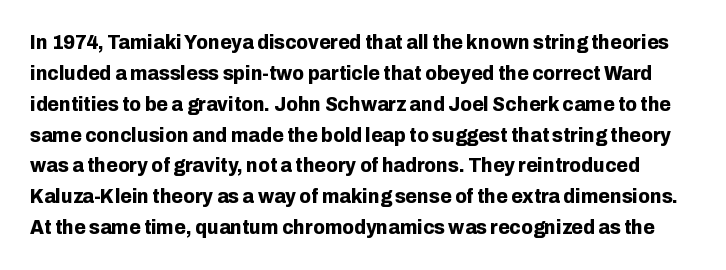
A typesetter would mark this as roman, not italic. Regular leading. Descenders hang freely into open space. This rendering leaves character spacing at its baseline value. Summary of weight: heavy, a full bold.
